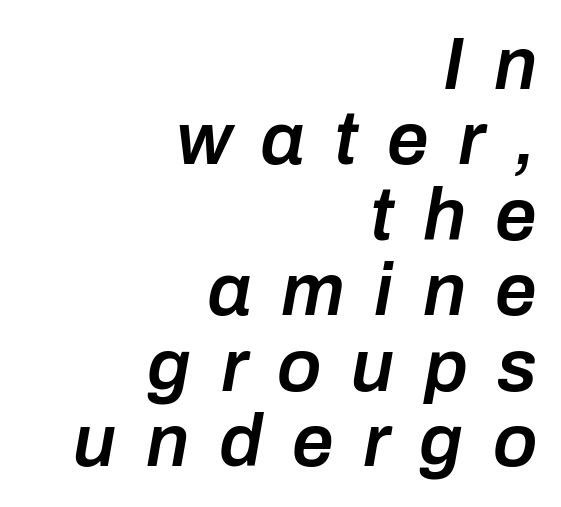
The image shows 74 px semibold type, italic (leaning right); set right-aligned, tight line spacing (1.02x), unusually wide letter spacing (+0.4 em), not underlined; low stroke contrast and a medium x-height.
